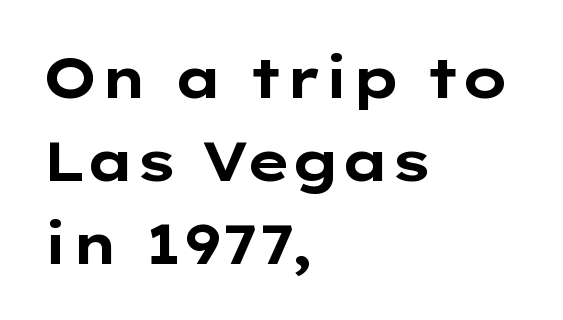
The image shows 56 px bold, wide sans-serif type, upright; set left-aligned, normal line spacing (1.48x), normal letter spacing, not underlined; low stroke contrast and a medium x-height.
